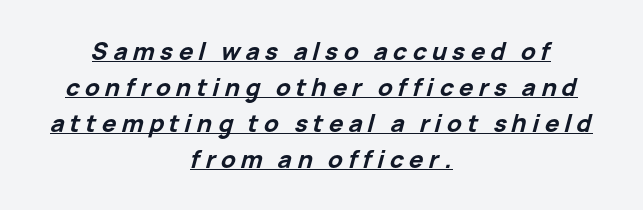
The image shows 24 px bold type, italic (leaning right); set centered, normal line spacing (1.5x), unusually wide letter spacing (+0.22 em), underlined.
